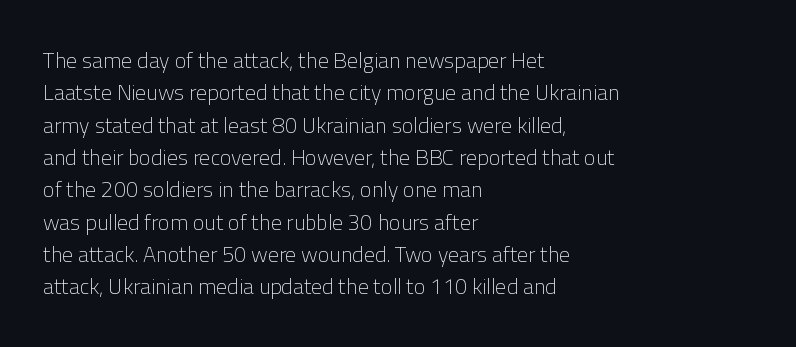
The image shows 22 px text type, upright; set left-aligned, normal line spacing (1.47x), normal letter spacing, not underlined.
